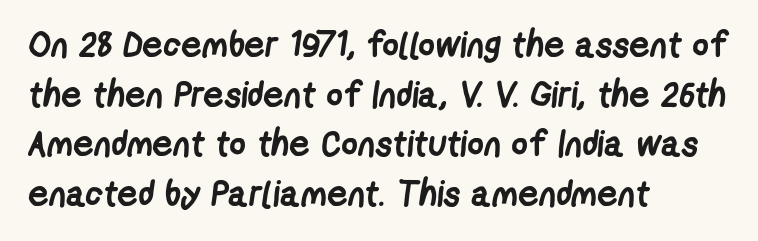
Thick stems and heavy bowls — unmistakably bold. The setting favours the left margin, as ordinary paragraphs usually do. The rendering uses natural spacing where letterforms have individual widths. Examine the stroke ends and you'll find no serifs. Here the glyphs are tracked normally, forming tight word shapes. The passage shown is not underscored anywhere.
